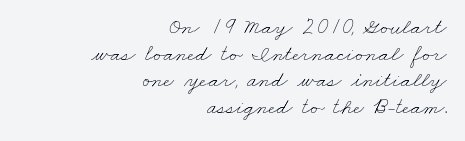
Q: Is the text bold? A: No.
Q: Is the text underlined? A: No.
Q: How is the paragraph aligned? A: Right-aligned.
Q: Is the spacing between letters normal or unusually wide? A: Normal.
